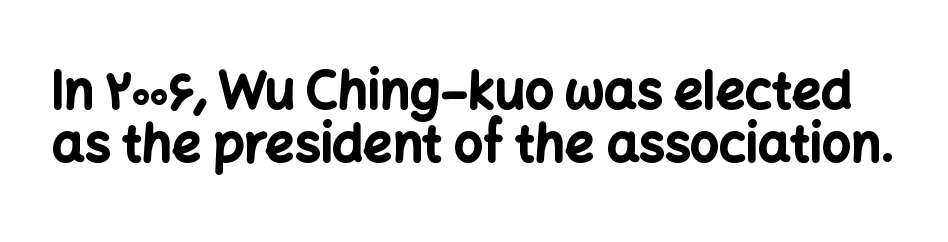
{"serif": "no", "italic": "no", "bold": "yes", "weight": "bold", "width": "normal", "stroke_contrast": "low", "x_height": "medium", "monospaced": "no", "underline": "no", "line_spacing": "tight", "line_spacing_ratio": 1.03, "letter_spacing": "normal", "letter_spacing_em": 0.0, "glyph_px": 51}
